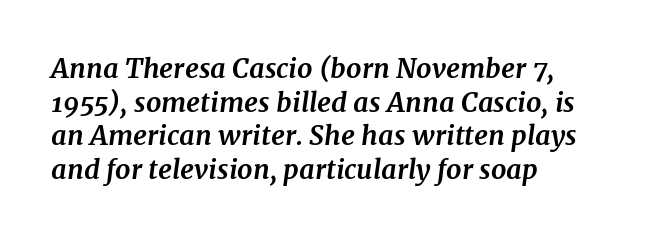
Heavy-handed strokes throughout: this text is bold. The text block is weighted toward the left margin, trailing off unevenly rightward. In terms of leading, this rendering sits right in the middle. These lines keep a tight, regular rhythm from letter to letter. The string is rendered with underlining switched off.
